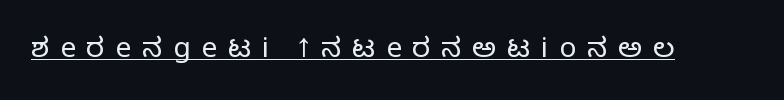
Q: Is the text bold? A: No.
Q: Is the text italic (slanted)? A: No, it is upright.
Q: Is the typeface a serif or a sans-serif typeface? A: Sans-serif.
Q: Is the text underlined? A: Yes.
Q: Is the spacing between letters normal or unusually wide? A: Unusually wide.
Q: Width (condensed, normal, or wide)? A: Normal.
Q: Stroke contrast? A: Low.
Q: x-height? A: Medium.
Q: Monospaced? A: No.
